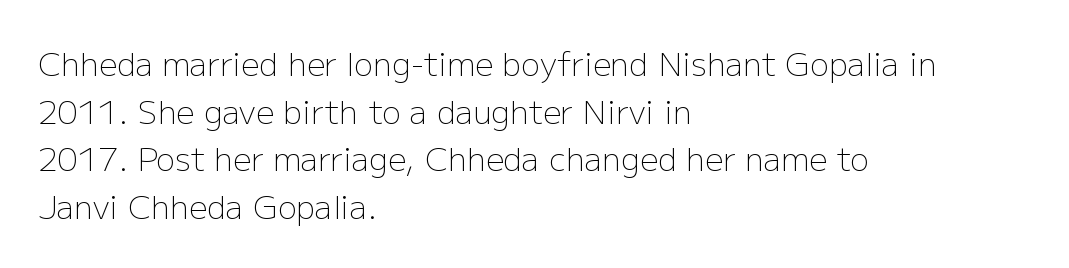
A typesetter would mark this as roman, not italic. One-word summary of the alignment: left. Default kerning and tracking; the words read as compact shapes. Each new line begins a customary step beneath the previous one. Typographically, this falls in the sans-serif category. Here the designer chose a conventional face with non-uniform glyph widths.
